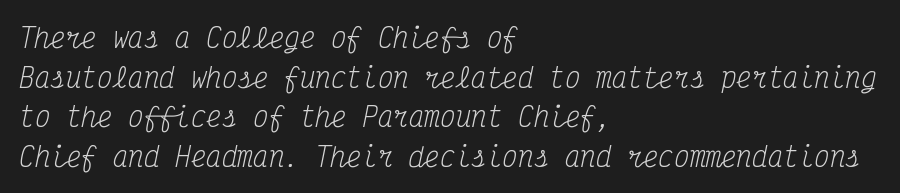
The image shows 26 px text type, italic (leaning right); set left-aligned, normal line spacing (1.52x), normal letter spacing, not underlined.
